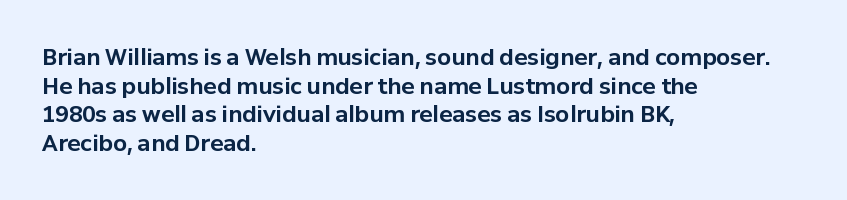
{"italic": "no", "bold": "yes", "underline": "no", "align": "left", "line_spacing": "normal", "line_spacing_ratio": 1.3, "letter_spacing": "normal", "letter_spacing_em": 0.0, "glyph_px": 22}
